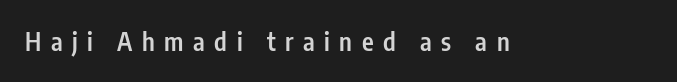
Vertical strokes here are truly vertical. Does the weight exceed regular? Yes, but only to semibold. No word sits above an underline. The face used here is rendered with a markedly widened letterfit.
